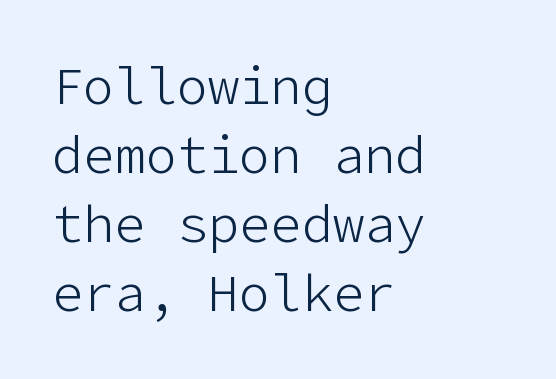
On a weight scale, this lands at 450 or below. The paragraph shown leans on its left margin. Characters follow at the spacing the type designer built in. The space between consecutive lines is moderate. The gap between lines stays unmarked.
